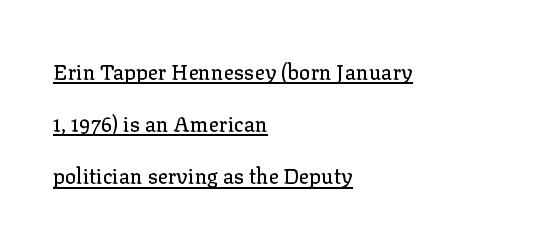
The image shows 21 px text type, upright; set left-aligned, loose line spacing (2.48x), normal letter spacing, underlined.
